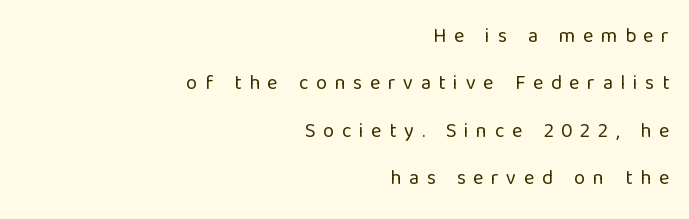
{"italic": "no", "bold": "no", "underline": "no", "align": "right", "line_spacing": "loose", "line_spacing_ratio": 2.37, "letter_spacing": "wide", "letter_spacing_em": 0.38, "glyph_px": 20}
